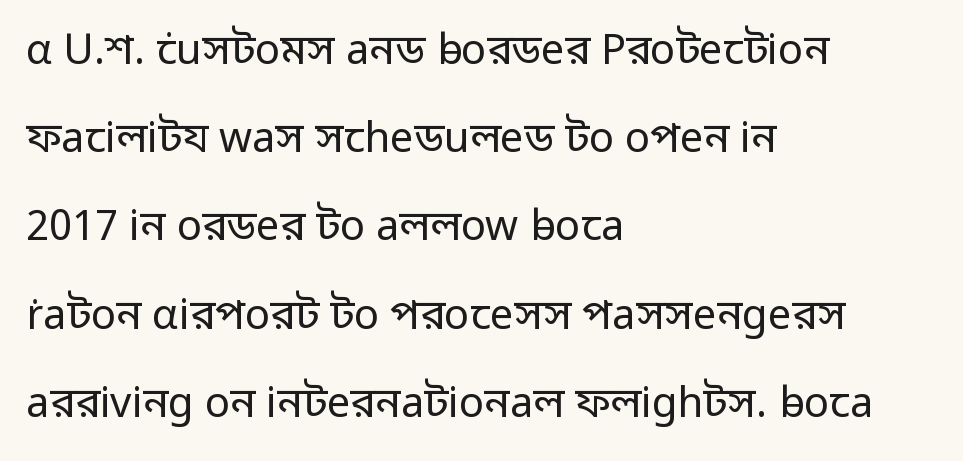
The image shows 42 px regular-weight sans-serif type, upright; set left-aligned, loose line spacing (2.1x), normal letter spacing, not underlined; low stroke contrast and a medium x-height.
